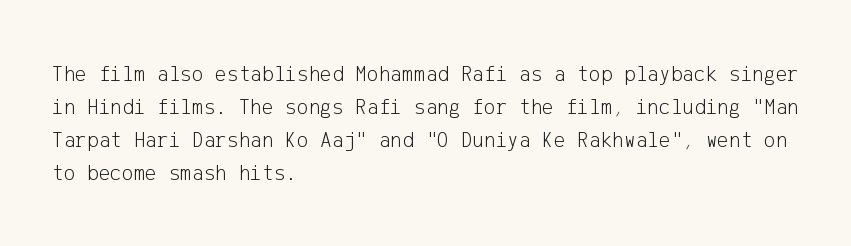
Q: Is the text bold? A: No.
Q: Is the text italic (slanted)? A: No, it is upright.
Q: Is the text underlined? A: No.
Q: How is the paragraph aligned? A: Left-aligned.
Q: Is the spacing between letters normal or unusually wide? A: Normal.
Q: Is the spacing between lines tight, normal or loose? A: Normal.
